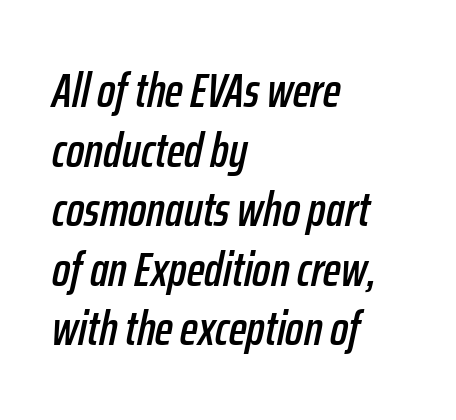
The image shows 48 px condensed type, italic (leaning right); set left-aligned, line spacing 1.24x, normal letter spacing, not underlined; low stroke contrast and a medium x-height.
